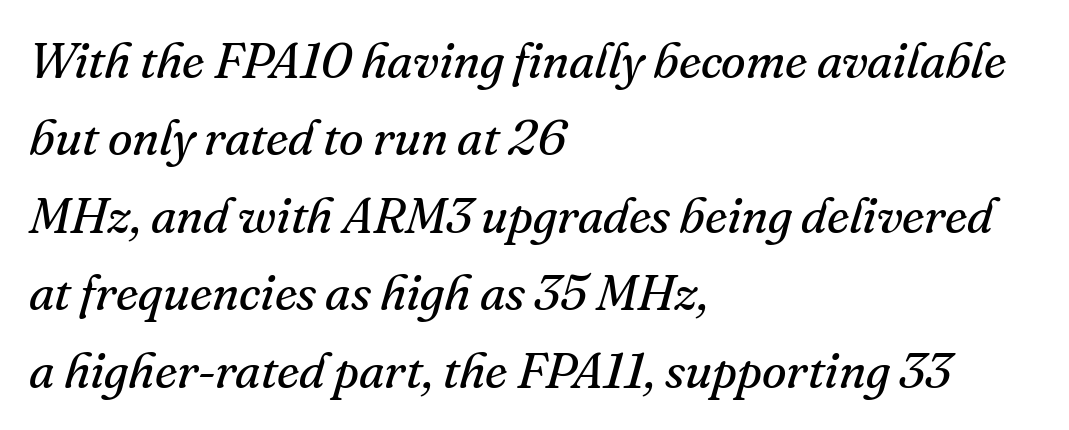
Observe the ordinary spacing: letters are neighbours, not strangers. Is this a sans? No — the strokes have serifs. Lines of text with bare space underneath. Horizontal bands of white between lines are of average thickness. Heft: none added — not bold. Each letter keeps its own natural width here, so spacing adapts to shape.
